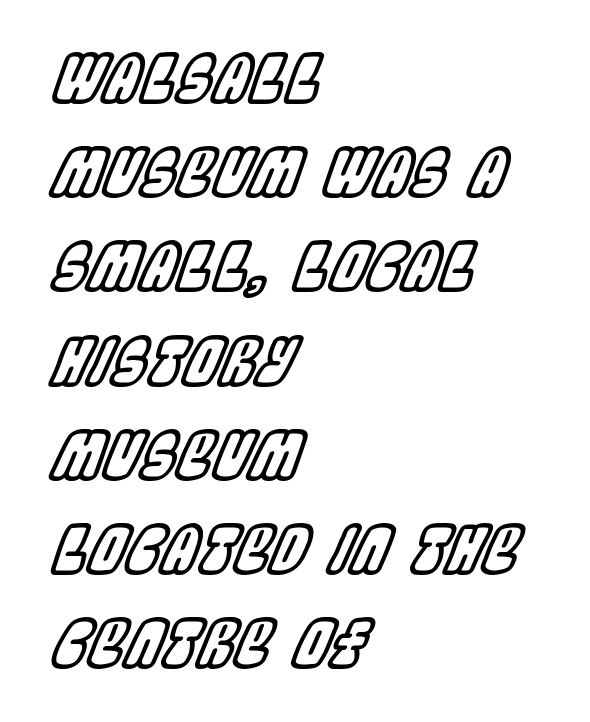
The image shows 65 px condensed type, italic (leaning right); set left-aligned, normal line spacing (1.45x), normal letter spacing, not underlined; a large x-height.
